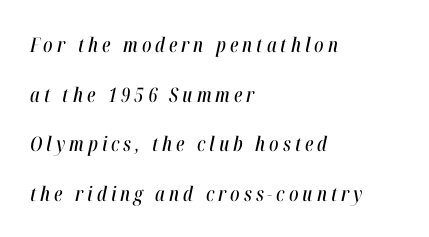
Q: Is the text italic (slanted)? A: Yes, it leans right by about 12 degrees.
Q: Is the text underlined? A: No.
Q: How is the paragraph aligned? A: Left-aligned.
Q: Is the spacing between letters normal or unusually wide? A: Unusually wide.
Q: Is the spacing between lines tight, normal or loose? A: Loose.
